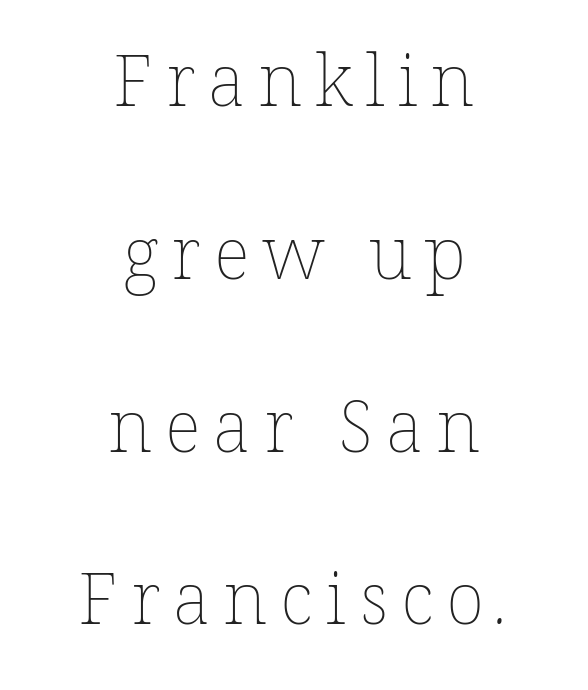
The image shows 72 px thin type; set centered, loose line spacing (2.4x), not underlined; low stroke contrast and a medium x-height.
